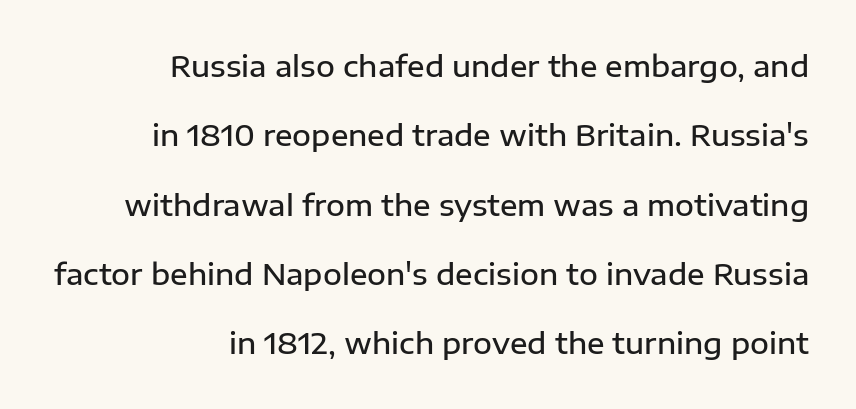
Short and long lines alike share a common ending point at right. Spacing verdict: proportional, widths tailored to each character. The type family on display is of the sans-serif kind. The face used here is rendered with its standard letterfit.
